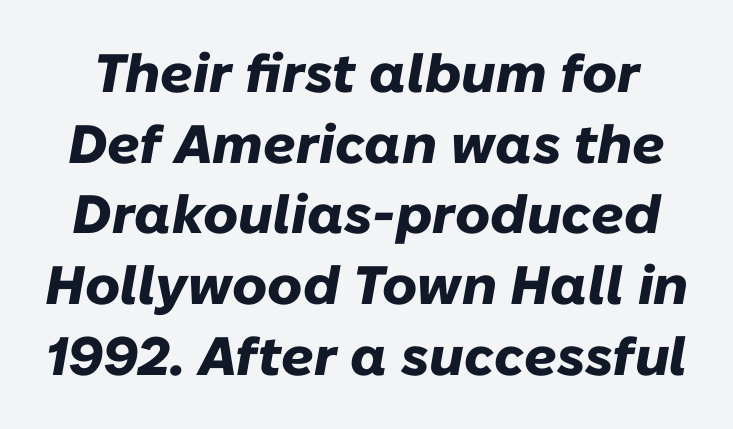
{"italic": "yes", "lean": "right", "slant_degrees": 10, "bold": "yes", "weight": "heavy", "width": "normal", "stroke_contrast": "low", "x_height": "medium", "monospaced": "no", "underline": "no", "line_spacing": "normal", "line_spacing_ratio": 1.31, "letter_spacing": "normal", "letter_spacing_em": 0.0, "glyph_px": 54}
